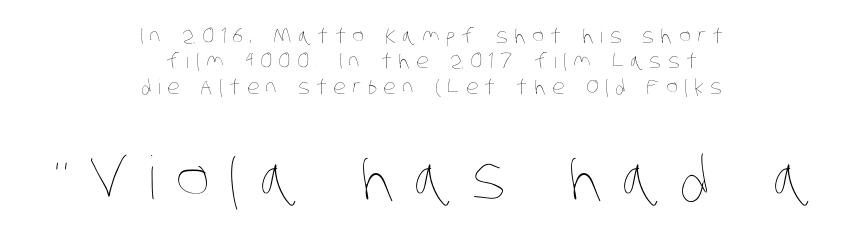
The image shows 59 px thin, condensed type; set centered, normal line spacing (1.27x), unusually wide letter spacing (+0.32 em), not underlined; the second (bottom) block is 2.95x larger; low stroke contrast and a large x-height.
